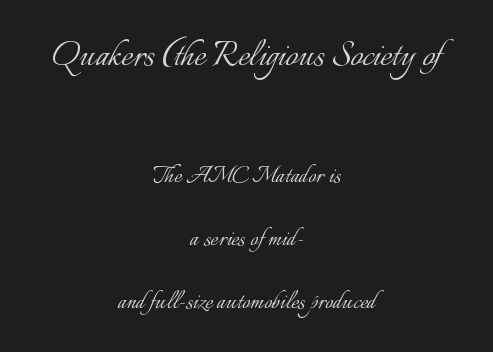
Q: Is the text bold? A: No.
Q: Is the text italic (slanted)? A: Yes.
Q: Is the text underlined? A: No.
Q: How is the paragraph aligned? A: Centered.
Q: Is the spacing between letters normal or unusually wide? A: Normal.
Q: Is the spacing between lines tight, normal or loose? A: Loose.
Q: Which block of text is set in a larger size, the first (top) or the second (bottom)? A: The first (top) one.
Q: Width (condensed, normal, or wide)? A: Normal.
Q: Stroke contrast? A: Low.
Q: x-height? A: Small.
Q: Monospaced? A: No.
